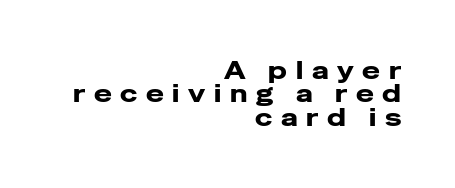
Q: Is the text bold? A: Yes.
Q: Is the text italic (slanted)? A: No, it is upright.
Q: Is the text underlined? A: No.
Q: How is the paragraph aligned? A: Right-aligned.
Q: Is the spacing between letters normal or unusually wide? A: Unusually wide.
Q: Is the spacing between lines tight, normal or loose? A: Tight.
